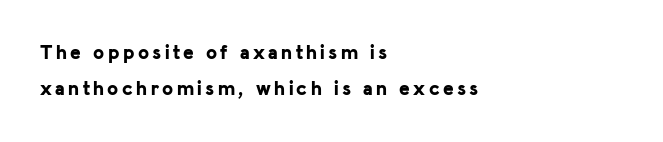
{"italic": "no", "bold": "yes", "underline": "no", "align": "left", "line_spacing_ratio": 1.82, "glyph_px": 20}
